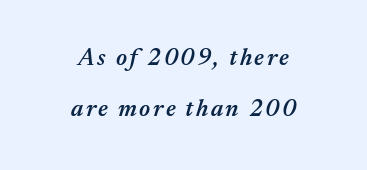
{"italic": "yes", "lean": "right", "slant_degrees": 17, "bold": "semi", "underline": "no", "align": "center", "line_spacing": "loose", "line_spacing_ratio": 2.12, "glyph_px": 24}
